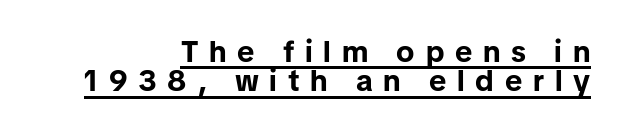
{"serif": "no", "italic": "no", "bold": "yes", "weight": "bold", "width": "normal", "stroke_contrast": "low", "x_height": "medium", "monospaced": "no", "underline": "yes", "align": "right", "line_spacing": "tight", "line_spacing_ratio": 0.98, "letter_spacing": "wide", "letter_spacing_em": 0.36, "glyph_px": 30}
